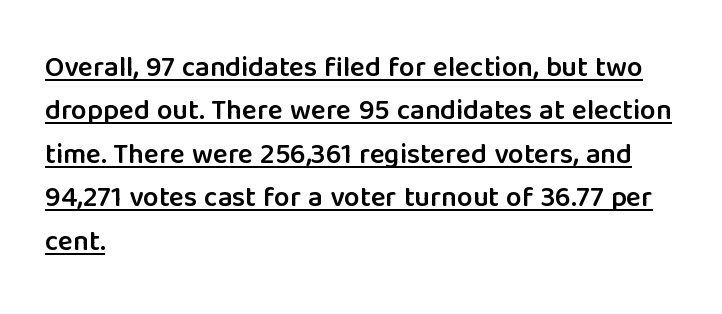
Q: Is the text bold? A: Semi-bold.
Q: Is the text italic (slanted)? A: No, it is upright.
Q: Is the typeface a serif or a sans-serif typeface? A: Sans-serif.
Q: Is the text underlined? A: Yes.
Q: How is the paragraph aligned? A: Left-aligned.
Q: Is the spacing between letters normal or unusually wide? A: Normal.
Q: Is the spacing between lines tight, normal or loose? A: Normal.
Q: Width (condensed, normal, or wide)? A: Normal.
Q: Stroke contrast? A: Low.
Q: x-height? A: Medium.
Q: Monospaced? A: No.
